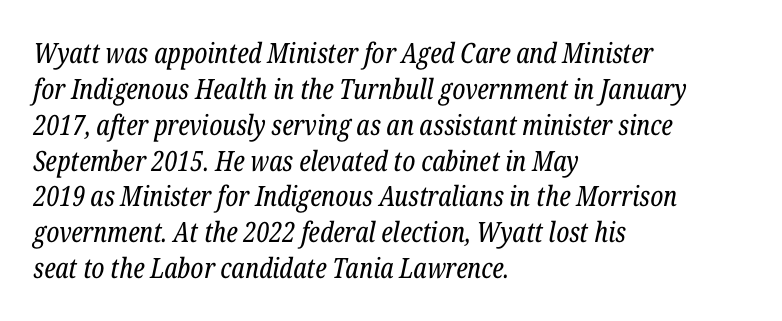
The image shows 28 px regular-weight, condensed serif type, italic (leaning right); set left-aligned, normal line spacing (1.28x), normal letter spacing, not underlined; low stroke contrast and a medium x-height.
